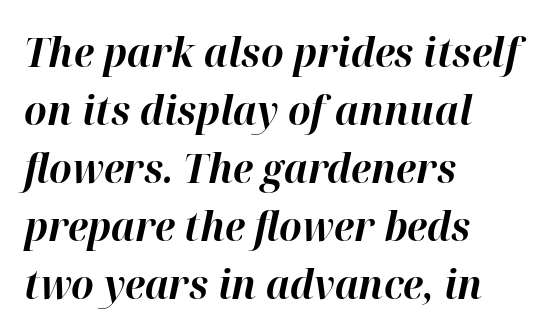
Spacing verdict: proportional, widths tailored to each character. It's the slanting kind of type. The sample has been set heavy, in full bold. Nobody drew a line under any word here.
